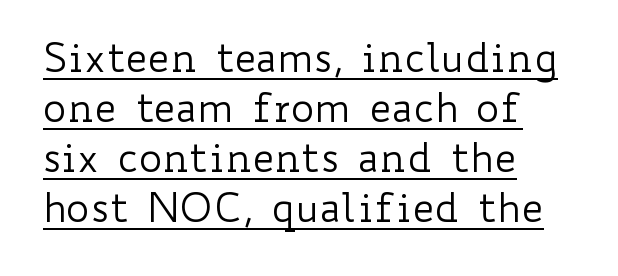
The image shows 40 px regular-weight, wide type, upright; set left-aligned, normal line spacing (1.25x), normal letter spacing, underlined; low stroke contrast and a small x-height.
